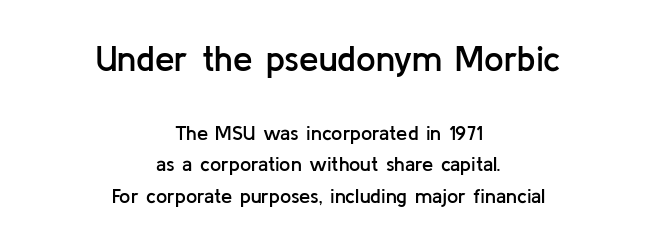
Each letter's strokes conclude bluntly, with no projecting serifs. Character size in the leading block exceeds that of the trailing block. This sample keeps an unexceptional amount of space between lines. The face used here is proportionally spaced, like ordinary book or web type. Type without underlining. The rendering positions every line midway between the sides.
